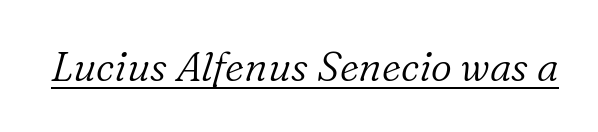
Q: Is the text bold? A: No.
Q: Is the text italic (slanted)? A: Yes, it leans right by about 16 degrees.
Q: Is the typeface a serif or a sans-serif typeface? A: Serif.
Q: Is the text underlined? A: Yes.
Q: Is the spacing between letters normal or unusually wide? A: Normal.
Q: Width (condensed, normal, or wide)? A: Normal.
Q: Stroke contrast? A: Low.
Q: x-height? A: Medium.
Q: Monospaced? A: No.
